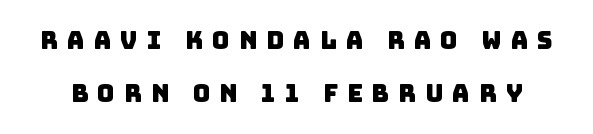
Q: Is the text underlined? A: No.
Q: Is the spacing between letters normal or unusually wide? A: Unusually wide.
Q: Is the spacing between lines tight, normal or loose? A: Loose.
